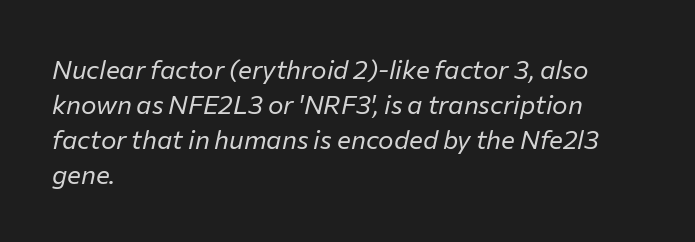
Decoration check: the copy has no underline. The rendering applies a slant to the glyphs. The letters look calm and open, with moderate or lighter stems. Which margin do the lines hug? The left one — the right edge is uneven.
